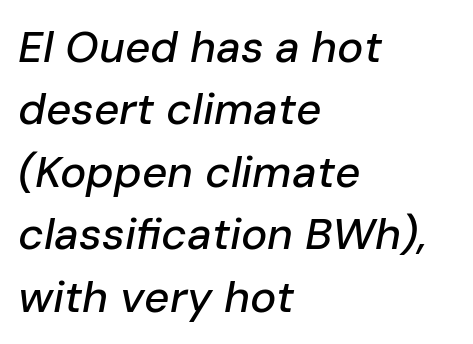
Typeset ragged right — the left edge is the straight one. What's the leading like? Ordinary, nothing unusual. Only glyphs here, with clear space below each row. Here the glyphs are tracked normally, forming tight word shapes. The passage shown leans; its letterforms are oblique. This sample has the flowing, uneven cadence of proportional lettering.
